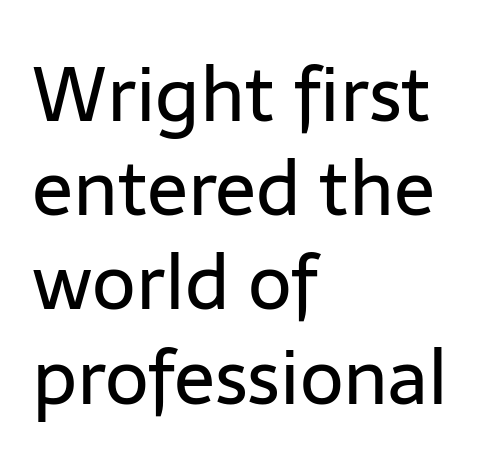
{"serif": "no", "italic": "no", "bold": "no", "weight": "regular", "width": "normal", "stroke_contrast": "low", "x_height": "medium", "monospaced": "no", "underline": "no", "align": "left", "line_spacing_ratio": 1.24, "letter_spacing": "normal", "letter_spacing_em": 0.0, "glyph_px": 76}
